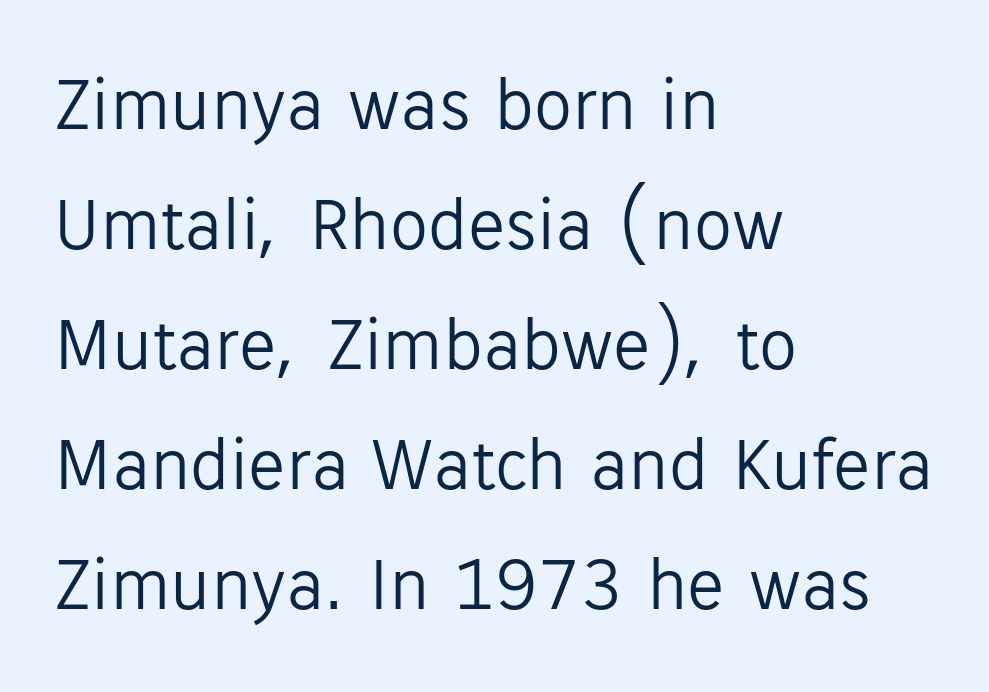
Q: Is the text bold? A: No.
Q: Is the text italic (slanted)? A: No, it is upright.
Q: Is the typeface a serif or a sans-serif typeface? A: Sans-serif.
Q: Is the text underlined? A: No.
Q: How is the paragraph aligned? A: Left-aligned.
Q: Is the spacing between letters normal or unusually wide? A: Normal.
Q: Is the spacing between lines tight, normal or loose? A: Normal.
Q: Width (condensed, normal, or wide)? A: Normal.
Q: Stroke contrast? A: Low.
Q: x-height? A: Medium.
Q: Monospaced? A: No.
